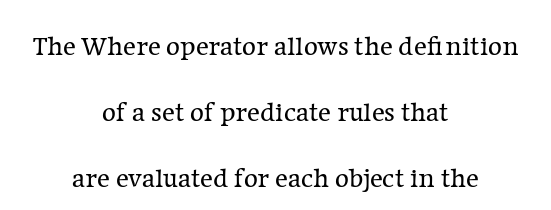
Q: Is the text bold? A: No.
Q: Is the text italic (slanted)? A: No, it is upright.
Q: Is the text underlined? A: No.
Q: How is the paragraph aligned? A: Centered.
Q: Is the spacing between letters normal or unusually wide? A: Normal.
Q: Is the spacing between lines tight, normal or loose? A: Loose.
